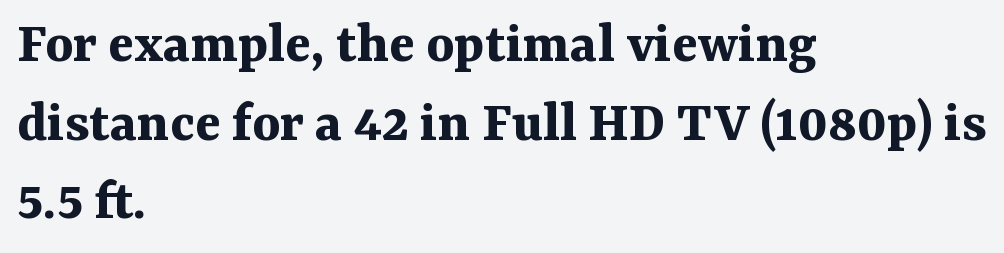
The image shows 60 px bold serif type, upright; set left-aligned, normal line spacing (1.31x), normal letter spacing, not underlined; medium stroke contrast and a medium x-height.
